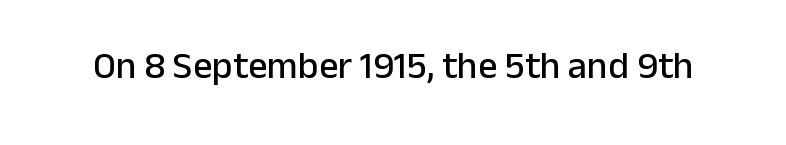
The image shows 38 px sans-serif type, upright; set normal letter spacing, not underlined; low stroke contrast and a medium x-height.
